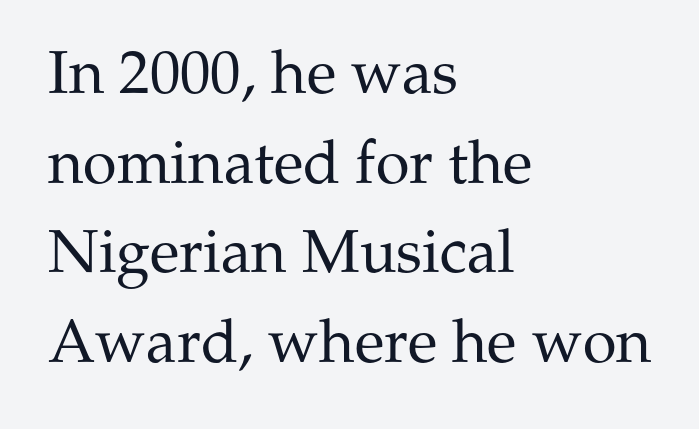
The image shows 61 px regular-weight serif type, upright; set left-aligned, normal line spacing (1.47x), normal letter spacing, not underlined; medium stroke contrast and a medium x-height.
